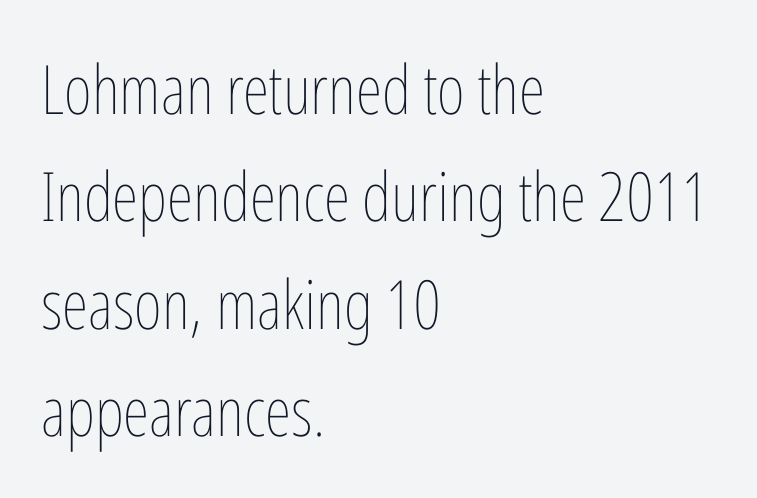
Q: Is the text bold? A: No.
Q: Is the text italic (slanted)? A: No, it is upright.
Q: Is the text underlined? A: No.
Q: How is the paragraph aligned? A: Left-aligned.
Q: Is the spacing between letters normal or unusually wide? A: Normal.
Q: Is the spacing between lines tight, normal or loose? A: Normal.
Q: Width (condensed, normal, or wide)? A: Condensed.
Q: Stroke contrast? A: Low.
Q: x-height? A: Medium.
Q: Monospaced? A: No.
